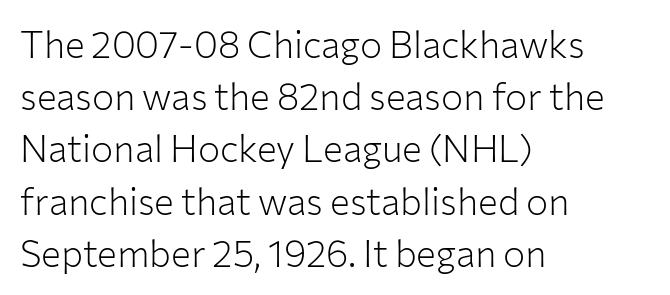
{"serif": "no", "italic": "no", "bold": "no", "weight": "light", "width": "normal", "stroke_contrast": "low", "x_height": "medium", "monospaced": "no", "underline": "no", "align": "left", "line_spacing": "normal", "line_spacing_ratio": 1.41, "letter_spacing": "normal", "letter_spacing_em": 0.0, "glyph_px": 37}
